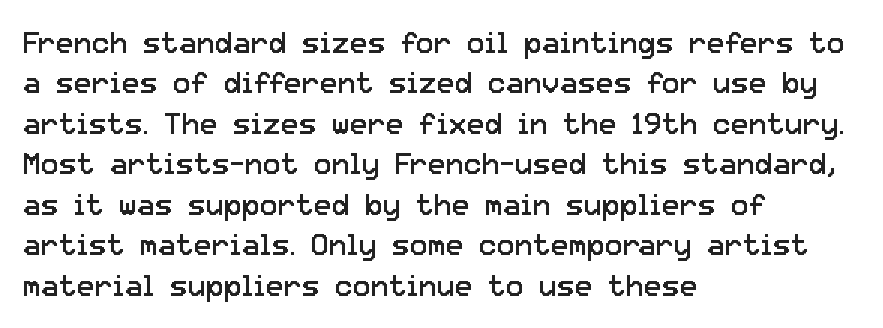
The characters display no serif detailing; their extremities are plain. In CSS terms this would be text-align: left. Ordinary non-slanted type is in use. A typesetter would call this proportional, since set widths differ per character.
